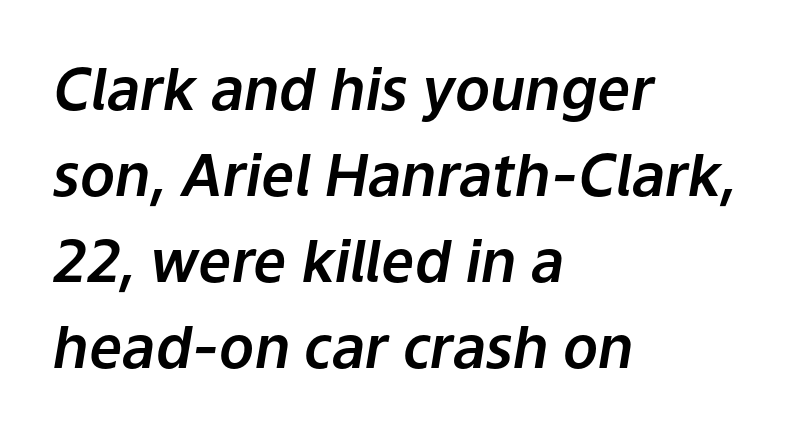
The image shows 58 px text type, italic (leaning right); set left-aligned, normal line spacing (1.48x), normal letter spacing, not underlined; low stroke contrast and a medium x-height.
